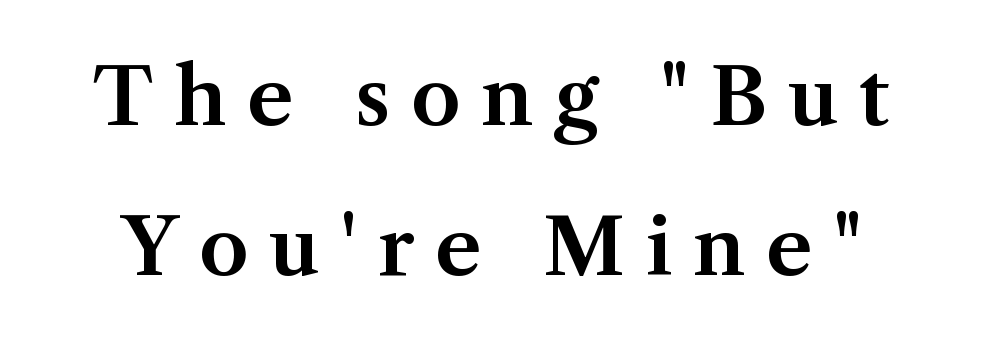
Q: Is the text italic (slanted)? A: No, it is upright.
Q: Is the typeface a serif or a sans-serif typeface? A: Serif.
Q: Is the text underlined? A: No.
Q: Is the spacing between letters normal or unusually wide? A: Unusually wide.
Q: Is the spacing between lines tight, normal or loose? A: Loose.
Q: Width (condensed, normal, or wide)? A: Normal.
Q: Stroke contrast? A: Medium.
Q: x-height? A: Medium.
Q: Monospaced? A: No.
